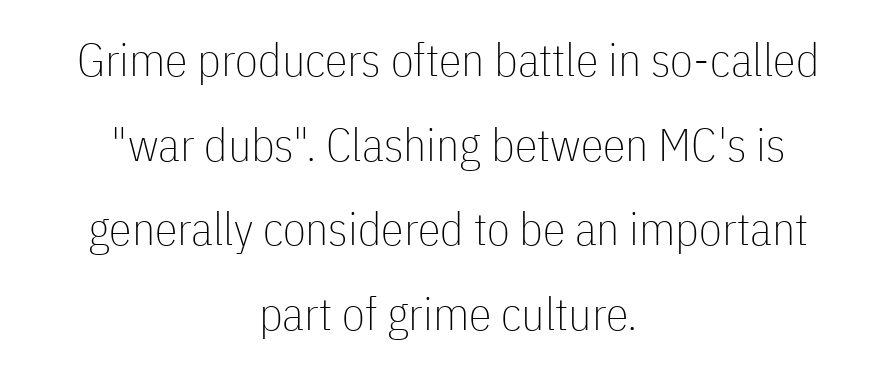
{"serif": "no", "italic": "no", "bold": "no", "weight": "thin", "width": "condensed", "stroke_contrast": "low", "x_height": "medium", "monospaced": "no", "underline": "no", "align": "center", "line_spacing_ratio": 1.84, "letter_spacing": "normal", "letter_spacing_em": 0.0, "glyph_px": 46}
